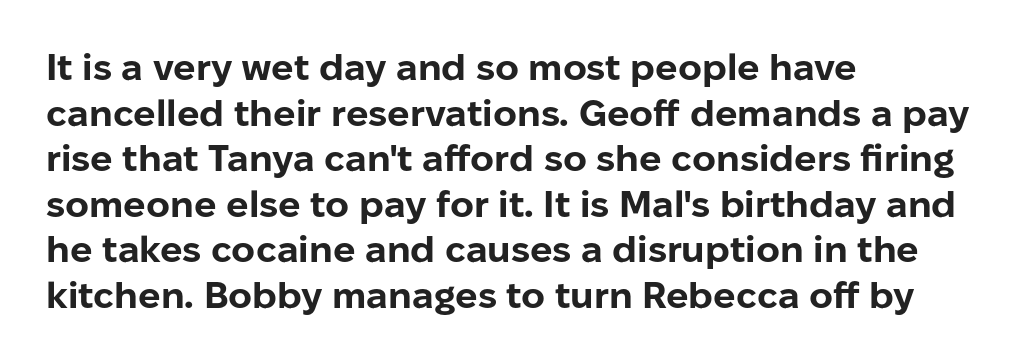
The image shows 37 px bold sans-serif type, upright; set left-aligned, line spacing 1.23x, normal letter spacing, not underlined; low stroke contrast and a medium x-height.
